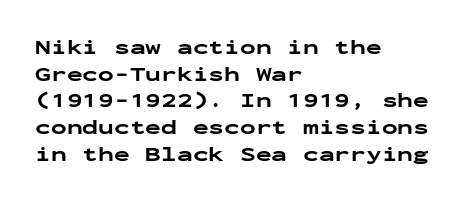
The image shows 21 px bold type, upright; set left-aligned, normal line spacing (1.27x), normal letter spacing, not underlined.
